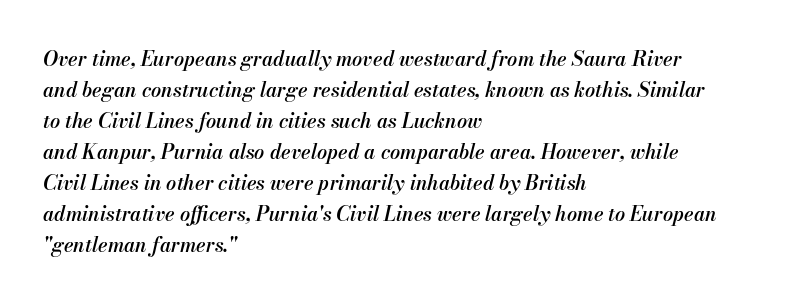
The image shows 20 px text type, italic (leaning right); set left-aligned, normal line spacing (1.55x), normal letter spacing, not underlined.
